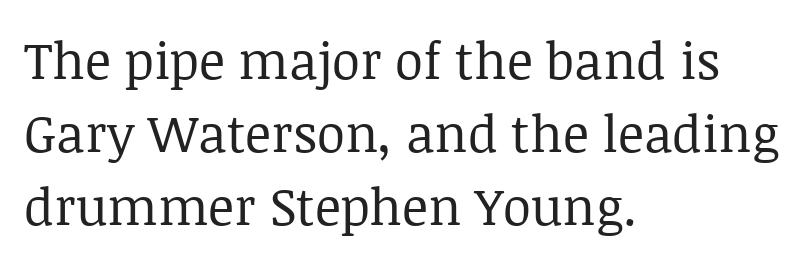
{"serif": "yes", "italic": "no", "bold": "no", "weight": "regular", "width": "normal", "stroke_contrast": "low", "x_height": "large", "monospaced": "no", "underline": "no", "align": "left", "line_spacing": "normal", "line_spacing_ratio": 1.43, "letter_spacing": "normal", "letter_spacing_em": 0.0, "glyph_px": 51}
